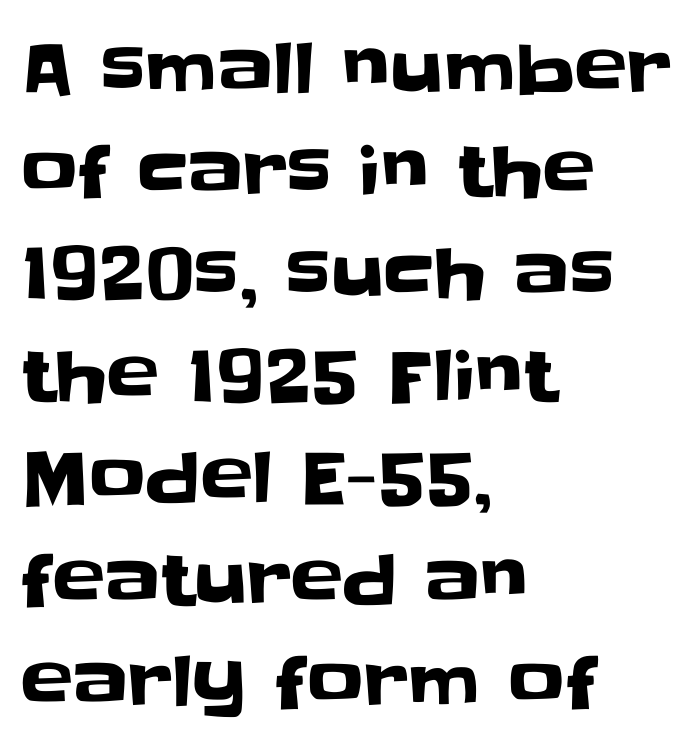
{"serif": "no", "italic": "no", "width": "normal", "stroke_contrast": "low", "x_height": "large", "monospaced": "no", "underline": "no", "align": "left", "line_spacing": "normal", "line_spacing_ratio": 1.46, "letter_spacing": "normal", "letter_spacing_em": 0.0, "glyph_px": 70}
